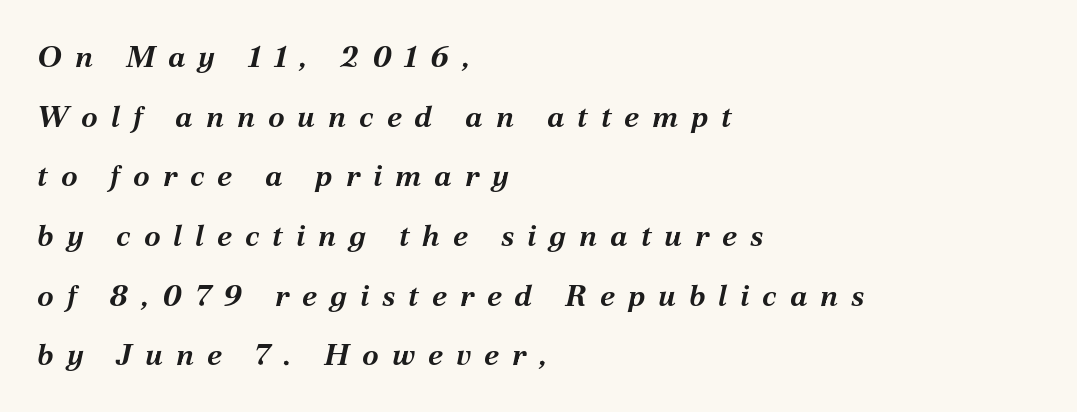
Q: Is the text bold? A: Yes.
Q: Is the text italic (slanted)? A: Yes, it leans right by about 12 degrees.
Q: Is the text underlined? A: No.
Q: How is the paragraph aligned? A: Left-aligned.
Q: Is the spacing between letters normal or unusually wide? A: Unusually wide.
Q: Is the spacing between lines tight, normal or loose? A: Loose.
Q: Width (condensed, normal, or wide)? A: Normal.
Q: Stroke contrast? A: Medium.
Q: x-height? A: Medium.
Q: Monospaced? A: No.
